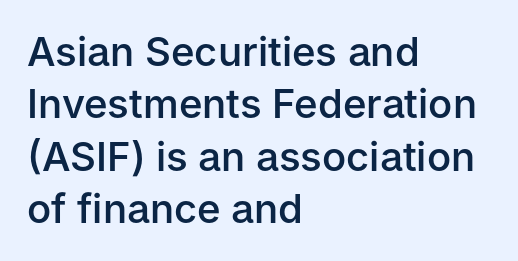
No extra tracking has been applied to these lines. The leading is moderate, giving the passage an even texture. The text block is weighted toward the left margin, trailing off unevenly rightward. A sans-serif font was chosen for this passage. Caption: semibold face, moderately heavy strokes. Unlike italic type, these characters show no tilt at all.
